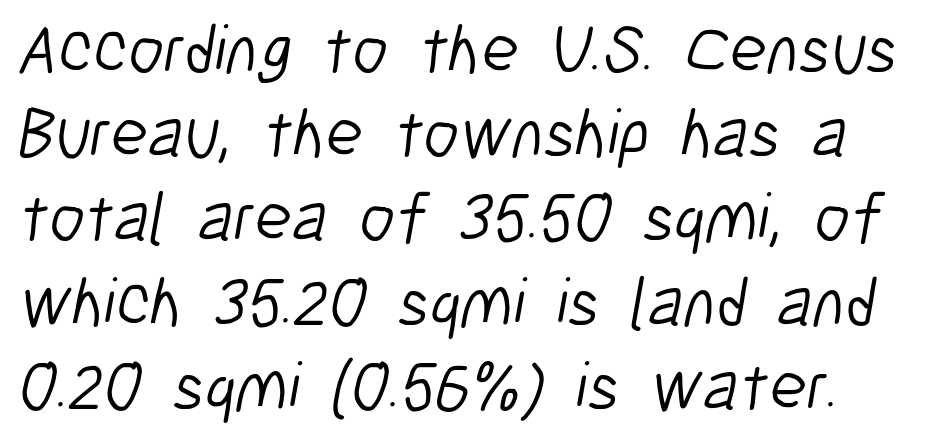
Type style note: lacks serifs. Counters stay open thanks to moderate or lighter strokes. Tracking here is standard; glyphs follow each other at the usual distance. The words here are not underlined. Character widths vary here, with narrow letters taking less room than wide ones.
